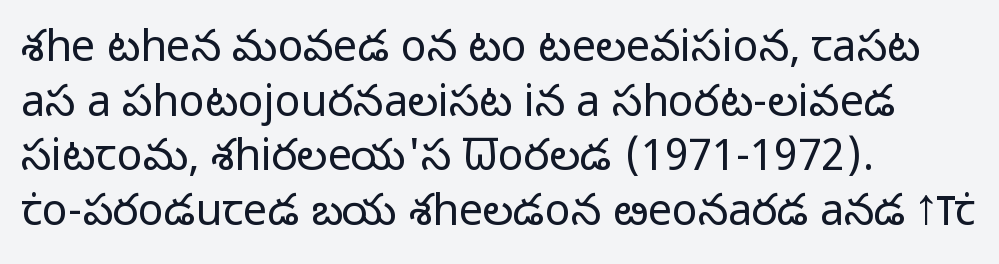
{"serif": "no", "italic": "no", "bold": "no", "weight": "light", "width": "normal", "stroke_contrast": "low", "x_height": "medium", "monospaced": "no", "underline": "no", "align": "left", "line_spacing": "normal", "line_spacing_ratio": 1.27, "letter_spacing": "normal", "letter_spacing_em": 0.0, "glyph_px": 43}
